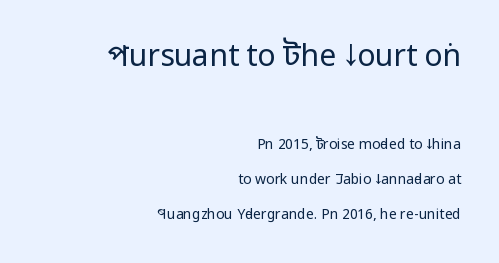
The image shows 30 px regular-weight, condensed sans-serif type, upright; set right-aligned, loose line spacing (2.48x), normal letter spacing, not underlined; the first (top) block is 2.14x larger; low stroke contrast and a large x-height.
